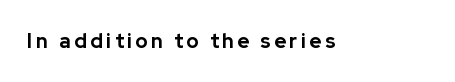
{"italic": "no", "bold": "yes", "underline": "no", "glyph_px": 20}
